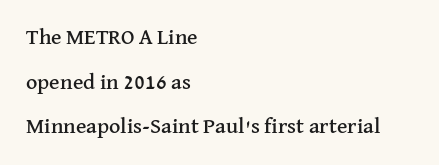
{"italic": "no", "underline": "no", "align": "left", "line_spacing": "loose", "line_spacing_ratio": 2.03, "letter_spacing": "normal", "letter_spacing_em": 0.0, "glyph_px": 22}
